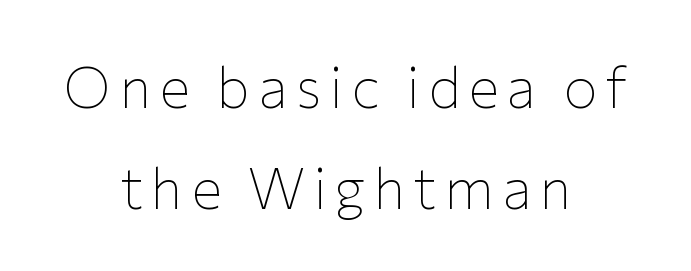
{"serif": "no", "italic": "no", "bold": "no", "weight": "thin", "width": "normal", "stroke_contrast": "low", "x_height": "medium", "monospaced": "no", "underline": "no", "align": "center", "line_spacing_ratio": 1.77, "glyph_px": 57}
